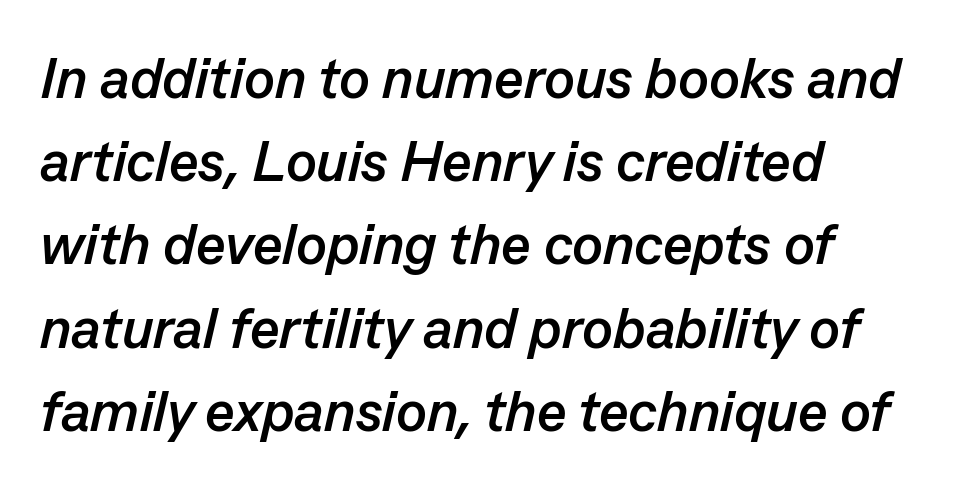
{"italic": "yes", "lean": "right", "slant_degrees": 13, "bold": "yes", "weight": "semibold", "width": "normal", "stroke_contrast": "low", "x_height": "medium", "monospaced": "no", "underline": "no", "align": "left", "line_spacing": "normal", "line_spacing_ratio": 1.46, "letter_spacing": "normal", "letter_spacing_em": 0.0, "glyph_px": 57}
